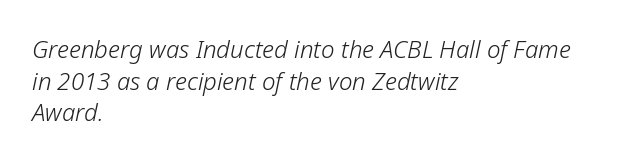
{"italic": "yes", "lean": "right", "slant_degrees": 12, "bold": "no", "underline": "no", "align": "left", "line_spacing": "normal", "line_spacing_ratio": 1.32, "letter_spacing": "normal", "letter_spacing_em": 0.0, "glyph_px": 24}
